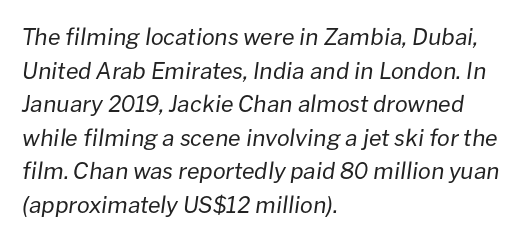
The image shows 23 px text type, italic (leaning right); set left-aligned, normal line spacing (1.46x), normal letter spacing, not underlined.
